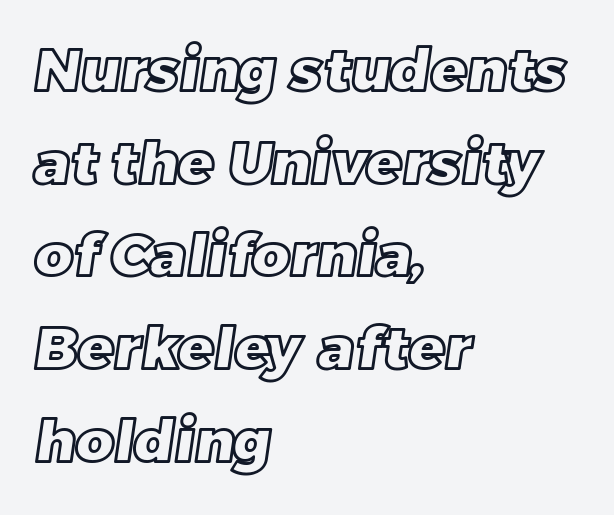
The space between consecutive lines is moderate. Words appear dense and cohesive because spacing is normal. The rendering anchors every line to the left-hand side. Quick note: underline off.
